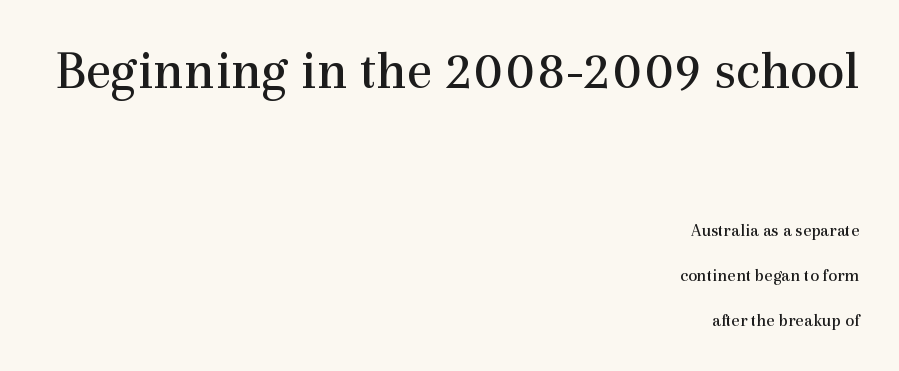
The image shows 55 px regular-weight serif type, upright; set right-aligned, loose line spacing (2.48x), normal letter spacing, not underlined; the first (top) block is 3.06x larger; a medium x-height.
